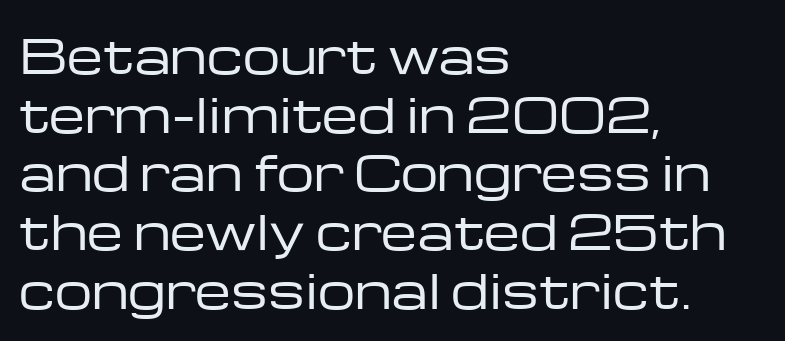
Q: Is the text bold? A: No.
Q: Is the text italic (slanted)? A: No, it is upright.
Q: Is the typeface a serif or a sans-serif typeface? A: Sans-serif.
Q: Is the text underlined? A: No.
Q: How is the paragraph aligned? A: Left-aligned.
Q: Is the spacing between letters normal or unusually wide? A: Normal.
Q: Is the spacing between lines tight, normal or loose? A: Normal.
Q: Width (condensed, normal, or wide)? A: Wide.
Q: Stroke contrast? A: Low.
Q: x-height? A: Medium.
Q: Monospaced? A: No.
